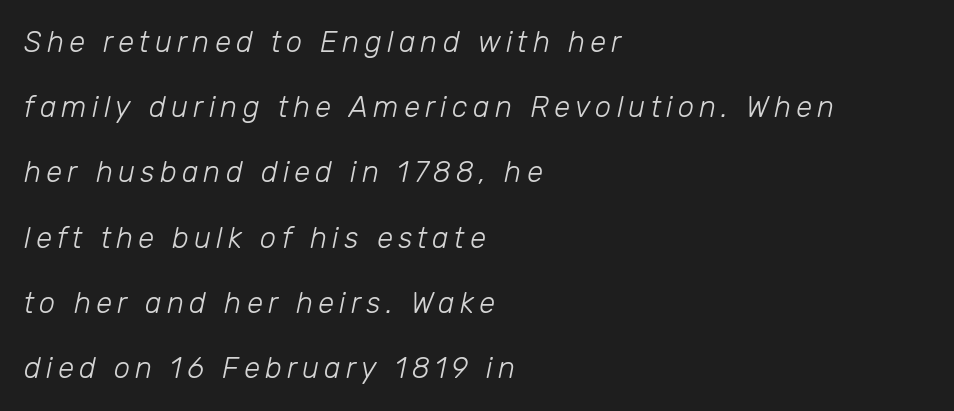
Q: Is the text bold? A: No.
Q: Is the text italic (slanted)? A: Yes, it leans right by about 12 degrees.
Q: Is the text underlined? A: No.
Q: How is the paragraph aligned? A: Left-aligned.
Q: Is the spacing between lines tight, normal or loose? A: Loose.
Q: Width (condensed, normal, or wide)? A: Normal.
Q: Stroke contrast? A: Low.
Q: x-height? A: Medium.
Q: Monospaced? A: No.
